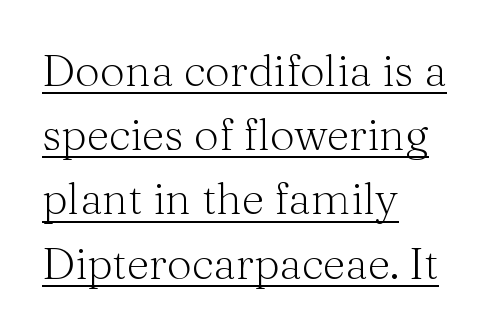
Ordinary non-slanted type is in use. The block of text has a typical density, with ordinary space between rows. Words appear dense and cohesive because spacing is normal. On a weight scale, this lands at 450 or below. A typographer would call this underscored text.
